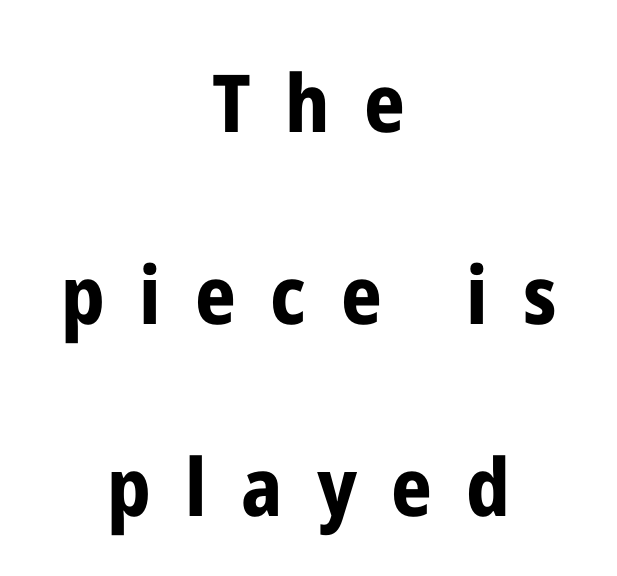
The image shows 80 px bold, condensed sans-serif type, upright; set centered, loose line spacing (2.4x), unusually wide letter spacing (+0.43 em), not underlined; low stroke contrast and a medium x-height.
